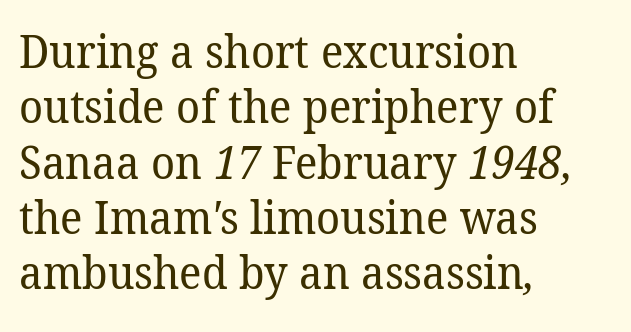
Q: Is the text bold? A: No.
Q: Is the typeface a serif or a sans-serif typeface? A: Serif.
Q: Is the text underlined? A: No.
Q: How is the paragraph aligned? A: Left-aligned.
Q: Is the spacing between letters normal or unusually wide? A: Normal.
Q: Width (condensed, normal, or wide)? A: Normal.
Q: Stroke contrast? A: Low.
Q: x-height? A: Medium.
Q: Monospaced? A: No.
